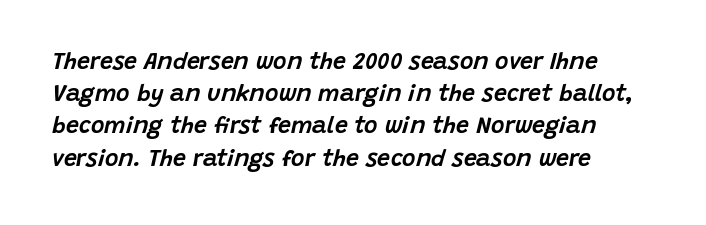
{"italic": "yes", "lean": "right", "slant_degrees": 15, "underline": "no", "align": "left", "line_spacing": "normal", "line_spacing_ratio": 1.4, "letter_spacing": "normal", "letter_spacing_em": 0.0, "glyph_px": 23}
